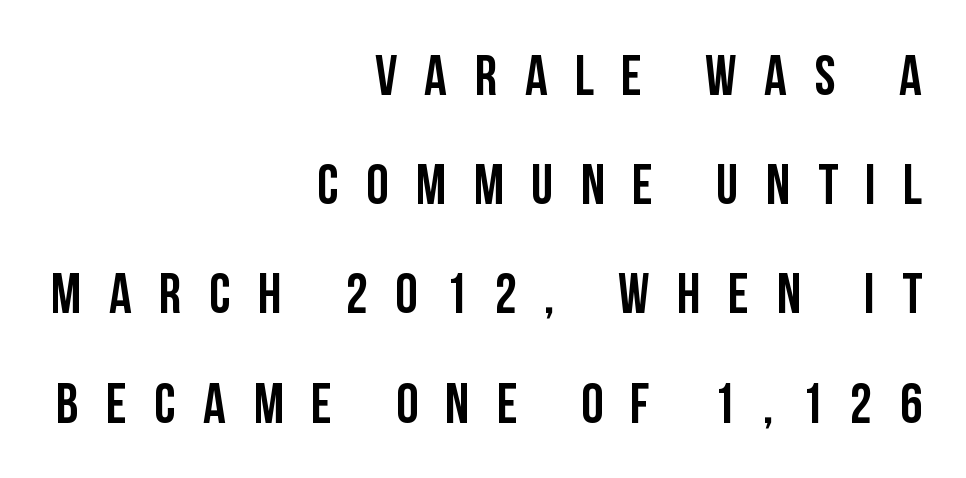
Q: Is the text bold? A: Yes.
Q: Is the text italic (slanted)? A: No, it is upright.
Q: Is the typeface a serif or a sans-serif typeface? A: Sans-serif.
Q: Is the text underlined? A: No.
Q: How is the paragraph aligned? A: Right-aligned.
Q: Is the spacing between letters normal or unusually wide? A: Unusually wide.
Q: Is the spacing between lines tight, normal or loose? A: Loose.
Q: Width (condensed, normal, or wide)? A: Condensed.
Q: Stroke contrast? A: Low.
Q: x-height? A: Large.
Q: Monospaced? A: No.
